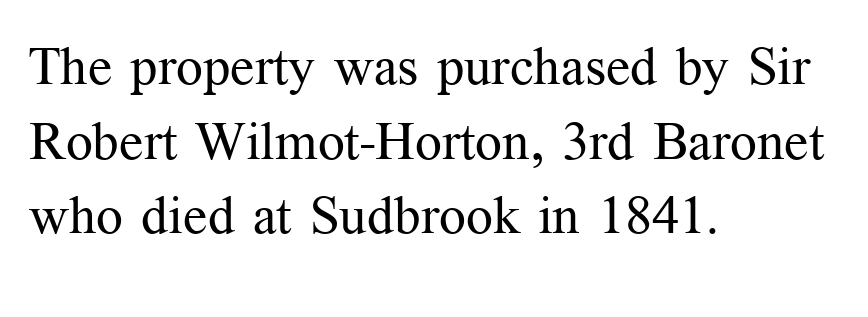
If you measured baseline to baseline, you'd find a middling distance. These lines are rendered in a variable-pitch font. The ragged edge is on the right, which tells us the setting is flush left. Type style note: has serifs. Has an underline been added? It has not. Letter spacing: default.
